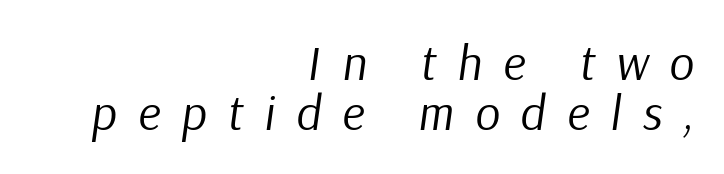
Horizontally, the lines are justified to the trailing edge only. In terms of leading, this rendering errs on the cramped side. Notice how the stems are inclined rather than vertical — that's the hallmark of italics. The baseline area is clear. No extra ink here — the face is not bold.
